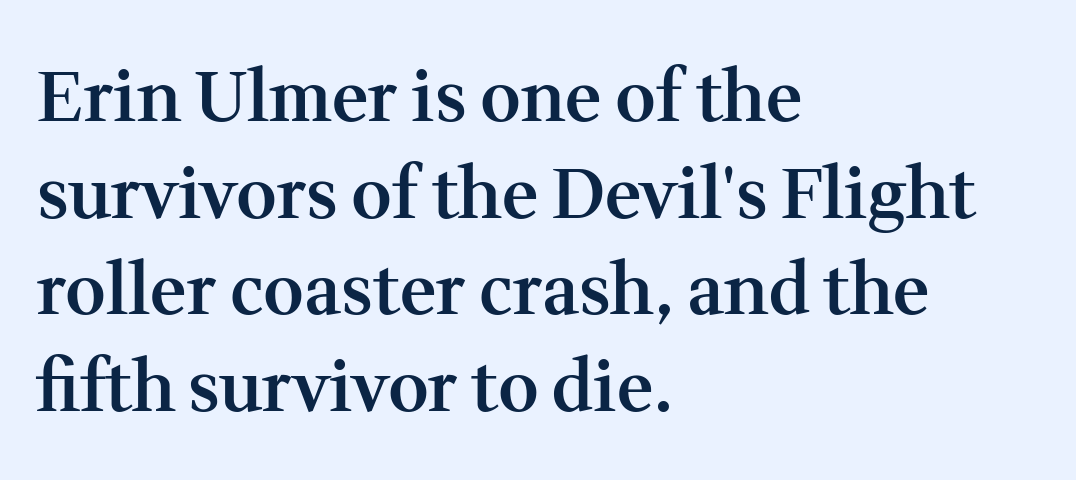
Q: Is the text bold? A: Semi-bold.
Q: Is the text italic (slanted)? A: No, it is upright.
Q: Is the typeface a serif or a sans-serif typeface? A: Serif.
Q: Is the text underlined? A: No.
Q: How is the paragraph aligned? A: Left-aligned.
Q: Is the spacing between letters normal or unusually wide? A: Normal.
Q: Is the spacing between lines tight, normal or loose? A: Normal.
Q: Width (condensed, normal, or wide)? A: Normal.
Q: Stroke contrast? A: Medium.
Q: x-height? A: Medium.
Q: Monospaced? A: No.
